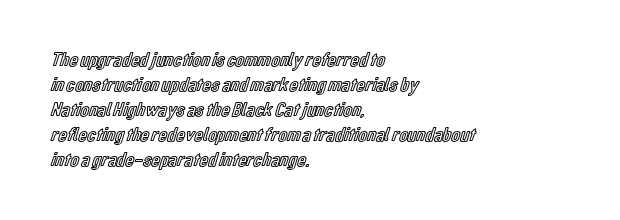
Q: Is the text italic (slanted)? A: Yes.
Q: Is the text underlined? A: No.
Q: How is the paragraph aligned? A: Left-aligned.
Q: Is the spacing between letters normal or unusually wide? A: Normal.
Q: Is the spacing between lines tight, normal or loose? A: Normal.
